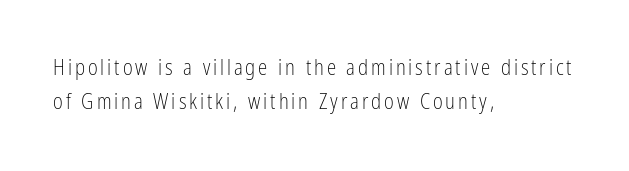
{"italic": "no", "bold": "no", "underline": "no", "align": "left", "line_spacing": "normal", "line_spacing_ratio": 1.64, "glyph_px": 21}
